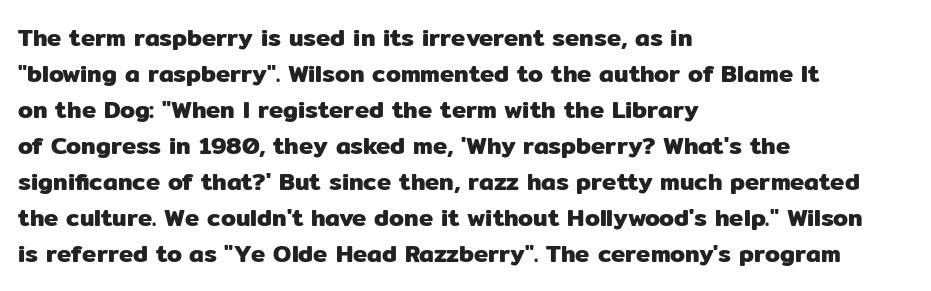
You can tell it's not italic because the verticals are truly vertical. Whoever set this chose a conventional vertical rhythm. The line texture is even and compact thanks to regular tracking. Each row of text sits above clean, open space.
